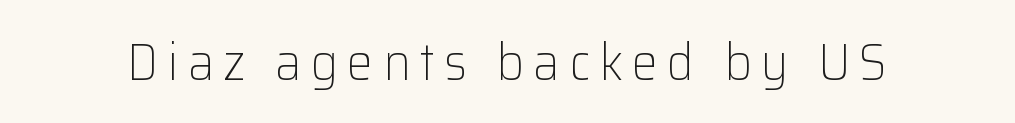
Q: Is the text bold? A: No.
Q: Is the text italic (slanted)? A: No, it is upright.
Q: Is the typeface a serif or a sans-serif typeface? A: Sans-serif.
Q: Is the text underlined? A: No.
Q: Width (condensed, normal, or wide)? A: Normal.
Q: Stroke contrast? A: Low.
Q: x-height? A: Medium.
Q: Monospaced? A: No.
